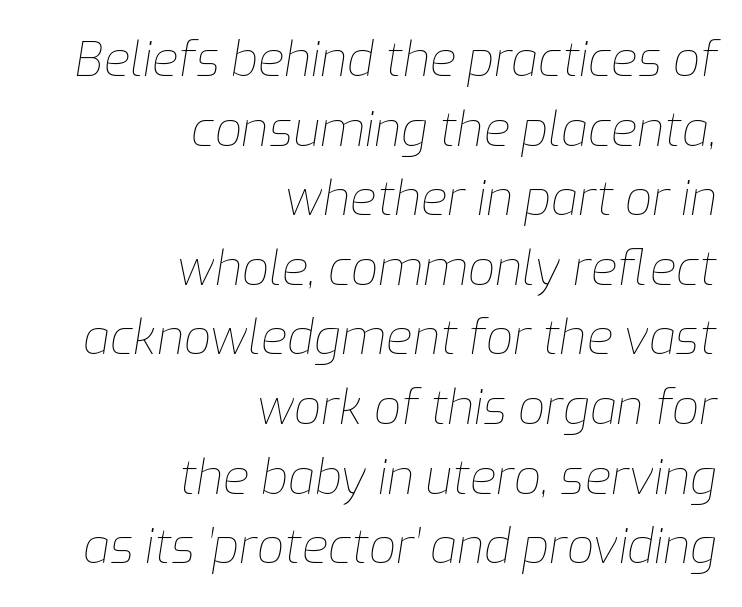
{"italic": "yes", "lean": "right", "slant_degrees": 9, "bold": "no", "weight": "thin", "width": "normal", "stroke_contrast": "low", "x_height": "medium", "monospaced": "no", "underline": "no", "align": "right", "line_spacing": "normal", "line_spacing_ratio": 1.45, "letter_spacing": "normal", "letter_spacing_em": 0.0, "glyph_px": 48}
